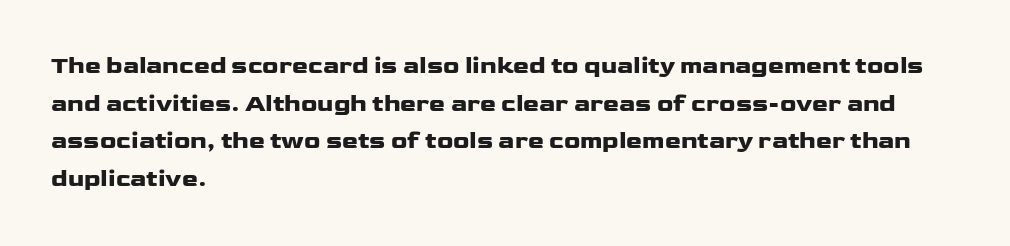
The image shows 24 px bold type, upright; set left-aligned, normal line spacing (1.57x), normal letter spacing, not underlined.
